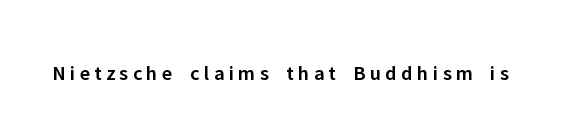
The image shows 21 px text type, upright; set unusually wide letter spacing (+0.21 em), not underlined.
